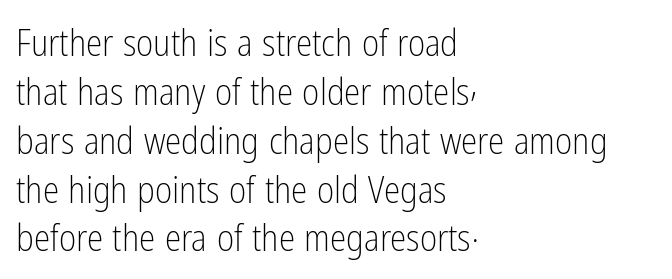
{"serif": "no", "italic": "no", "bold": "no", "weight": "light", "width": "condensed", "stroke_contrast": "low", "x_height": "medium", "monospaced": "no", "underline": "no", "align": "left", "line_spacing": "normal", "line_spacing_ratio": 1.32, "letter_spacing": "normal", "letter_spacing_em": 0.0, "glyph_px": 37}
